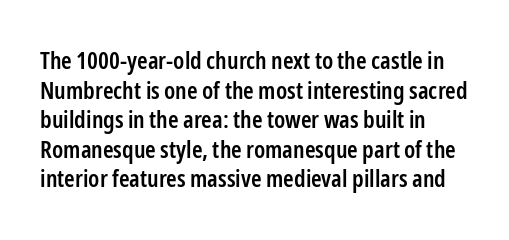
The image shows 24 px text type, upright; set left-aligned, line spacing 1.23x, normal letter spacing, not underlined.
